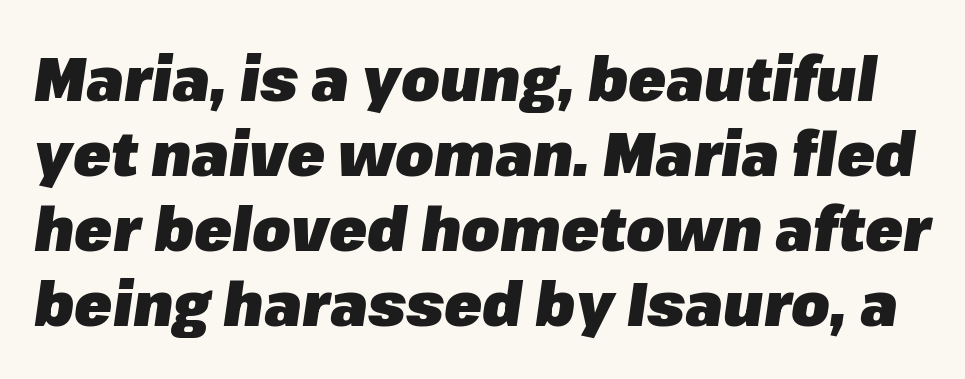
Q: Is the text bold? A: Yes.
Q: Is the text italic (slanted)? A: Yes, it leans right by about 8 degrees.
Q: Is the text underlined? A: No.
Q: Is the spacing between letters normal or unusually wide? A: Normal.
Q: Width (condensed, normal, or wide)? A: Normal.
Q: Stroke contrast? A: Low.
Q: x-height? A: Medium.
Q: Monospaced? A: No.
